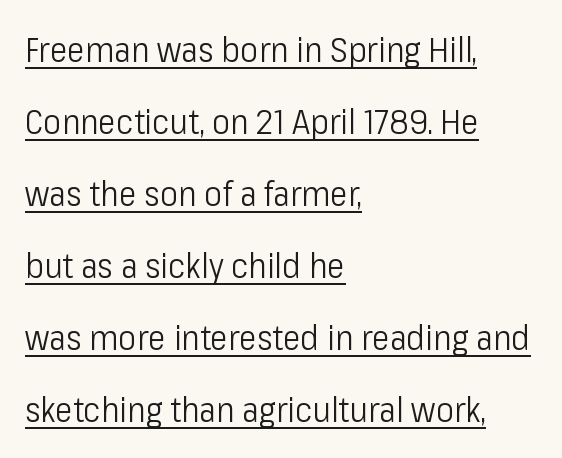
A classic flush-left, rag-right setting is used for this passage. Characters remain perfectly vertical along every line. This sample has the flowing, uneven cadence of proportional lettering. Caption: lettering with a line underneath. What's the leading like? Stretched, with rows far apart. The typeface chosen for these lines omits serifs.
